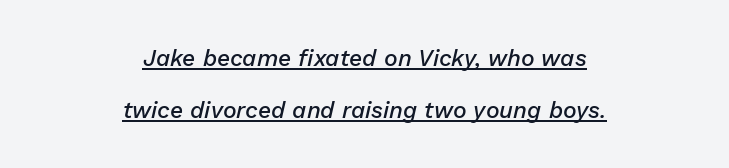
The image shows 23 px text type, italic (leaning right); set centered, loose line spacing (2.26x), normal letter spacing, underlined.
